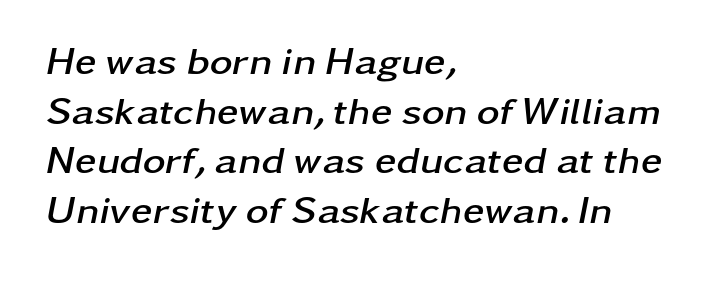
The image shows 39 px semibold, wide type, italic (leaning right); set left-aligned, normal line spacing (1.27x), normal letter spacing, not underlined; low stroke contrast and a medium x-height.
